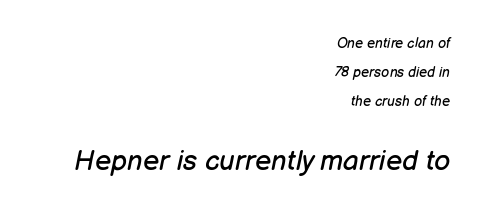
The image shows 28 px regular-weight type, italic (leaning right); set right-aligned, loose line spacing (2.07x), normal letter spacing, not underlined; the second (bottom) block is 2.0x larger; low stroke contrast and a medium x-height.
